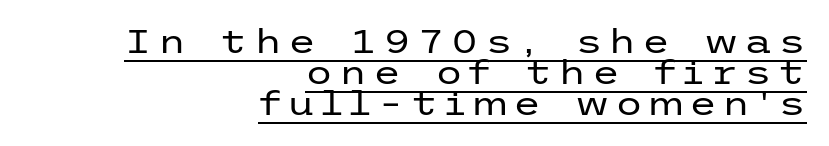
The image shows 32 px regular-weight, wide sans-serif type, upright; set right-aligned, tight line spacing (0.97x), underlined; low stroke contrast and a medium x-height.
